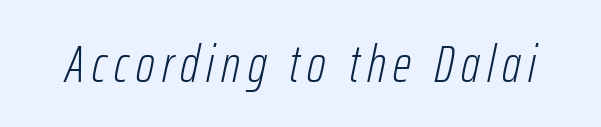
{"italic": "yes", "lean": "right", "slant_degrees": 12, "bold": "no", "weight": "light", "width": "condensed", "stroke_contrast": "low", "x_height": "medium", "monospaced": "no", "underline": "no", "glyph_px": 52}
